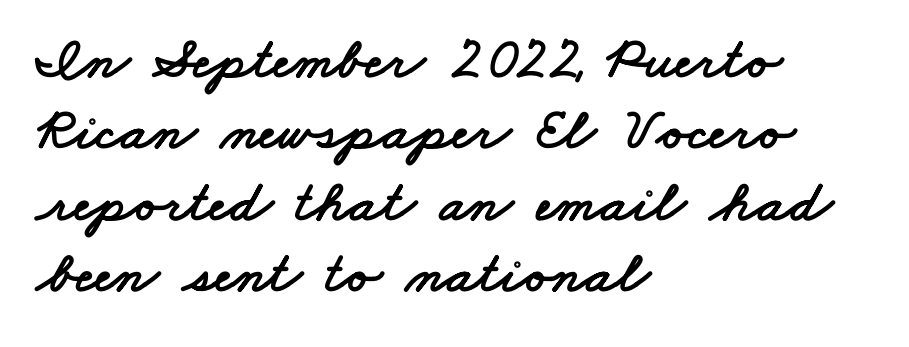
Q: Is the typeface a serif or a sans-serif typeface? A: Sans-serif.
Q: Is the text underlined? A: No.
Q: How is the paragraph aligned? A: Left-aligned.
Q: Is the spacing between letters normal or unusually wide? A: Normal.
Q: Width (condensed, normal, or wide)? A: Wide.
Q: Stroke contrast? A: Low.
Q: x-height? A: Small.
Q: Monospaced? A: No.
